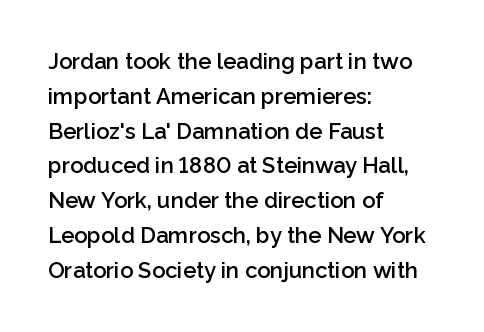
{"italic": "no", "bold": "semi", "underline": "no", "align": "left", "line_spacing": "normal", "line_spacing_ratio": 1.58, "letter_spacing": "normal", "letter_spacing_em": 0.0, "glyph_px": 22}
